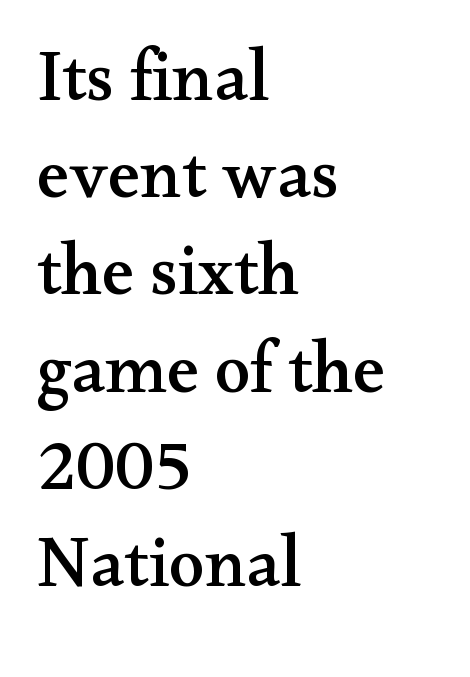
The image shows 72 px wide serif type, upright; set left-aligned, normal line spacing (1.35x), normal letter spacing, not underlined; medium stroke contrast and a small x-height.
